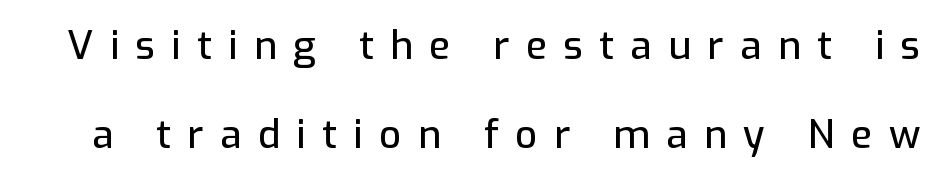
{"serif": "no", "italic": "no", "width": "normal", "stroke_contrast": "low", "x_height": "medium", "monospaced": "no", "underline": "no", "line_spacing": "loose", "line_spacing_ratio": 2.29, "letter_spacing": "wide", "letter_spacing_em": 0.42, "glyph_px": 39}
